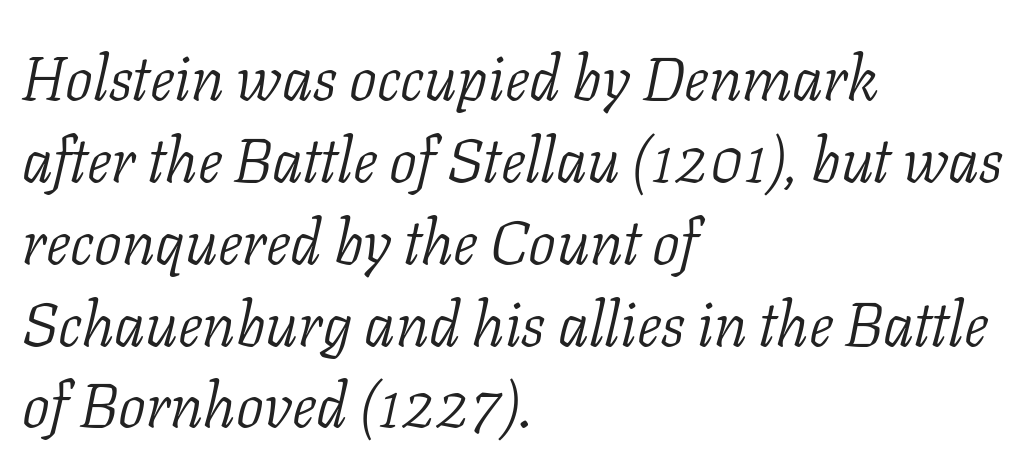
Q: Is the text bold? A: No.
Q: Is the text italic (slanted)? A: Yes, it leans right by about 11 degrees.
Q: Is the typeface a serif or a sans-serif typeface? A: Serif.
Q: Is the text underlined? A: No.
Q: How is the paragraph aligned? A: Left-aligned.
Q: Is the spacing between letters normal or unusually wide? A: Normal.
Q: Is the spacing between lines tight, normal or loose? A: Normal.
Q: Width (condensed, normal, or wide)? A: Normal.
Q: Stroke contrast? A: Low.
Q: x-height? A: Medium.
Q: Monospaced? A: No.
